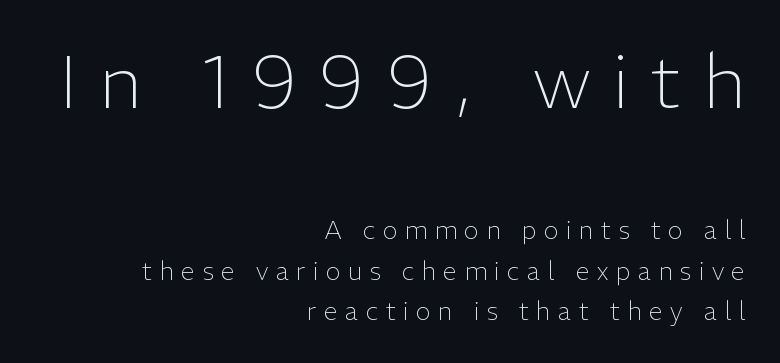
Q: Is the text bold? A: No.
Q: Is the text italic (slanted)? A: No, it is upright.
Q: Is the typeface a serif or a sans-serif typeface? A: Sans-serif.
Q: Is the text underlined? A: No.
Q: How is the paragraph aligned? A: Right-aligned.
Q: Is the spacing between letters normal or unusually wide? A: Unusually wide.
Q: Is the spacing between lines tight, normal or loose? A: Normal.
Q: Which block of text is set in a larger size, the first (top) or the second (bottom)? A: The first (top) one.
Q: Width (condensed, normal, or wide)? A: Normal.
Q: Stroke contrast? A: Low.
Q: x-height? A: Medium.
Q: Monospaced? A: No.
